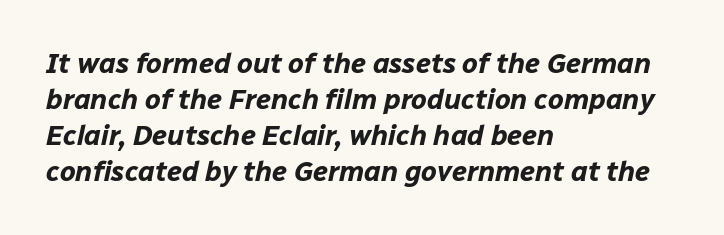
The image shows 28 px bold type, italic (leaning right); set left-aligned, normal line spacing (1.28x), normal letter spacing, not underlined; low stroke contrast and a medium x-height.
